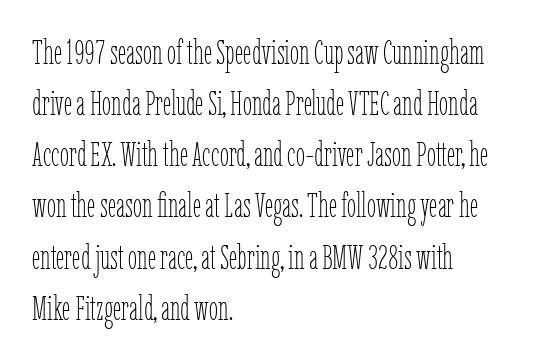
The image shows 33 px thin, condensed type, upright; set left-aligned, normal line spacing (1.55x), normal letter spacing, not underlined; low stroke contrast and a medium x-height.
